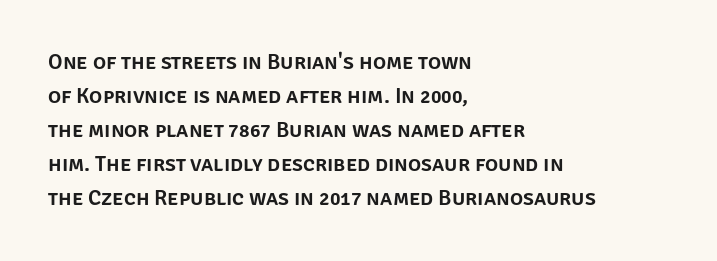
The image shows 22 px text type, upright; set left-aligned, normal line spacing (1.55x), normal letter spacing, not underlined.
